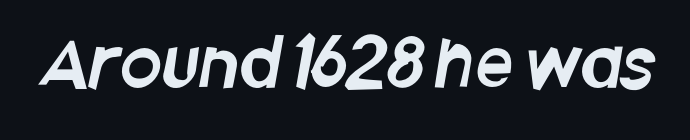
{"serif": "no", "width": "condensed", "stroke_contrast": "low", "x_height": "large", "monospaced": "no", "underline": "no", "letter_spacing": "normal", "letter_spacing_em": 0.0, "glyph_px": 67}
